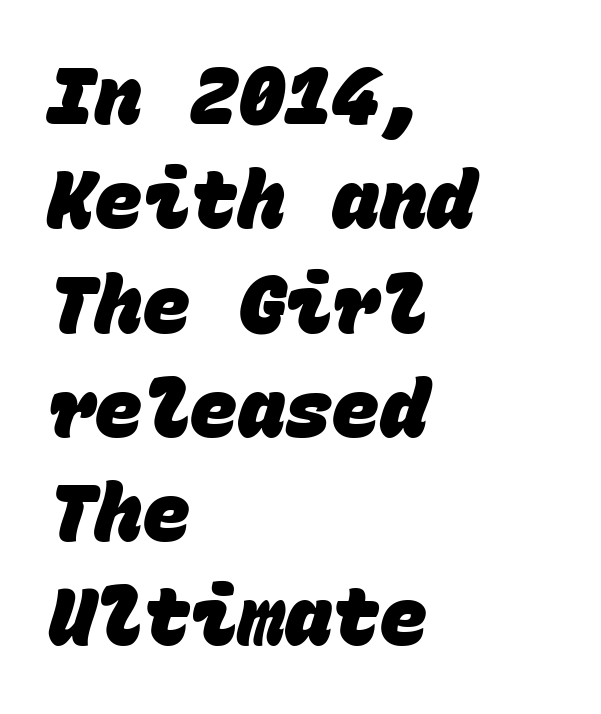
{"serif": "no", "bold": "yes", "weight": "heavy", "width": "normal", "stroke_contrast": "low", "x_height": "large", "monospaced": "yes", "underline": "no", "align": "left", "line_spacing": "normal", "line_spacing_ratio": 1.32, "letter_spacing": "normal", "letter_spacing_em": 0.0, "glyph_px": 79}
